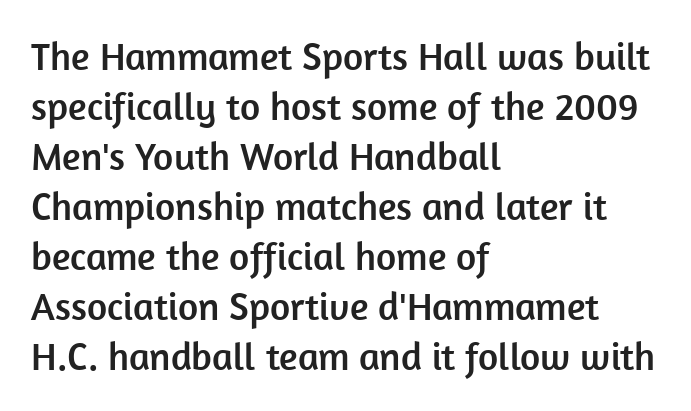
The image shows 39 px sans-serif type, upright; set left-aligned, normal line spacing (1.28x), normal letter spacing, not underlined; low stroke contrast and a medium x-height.
